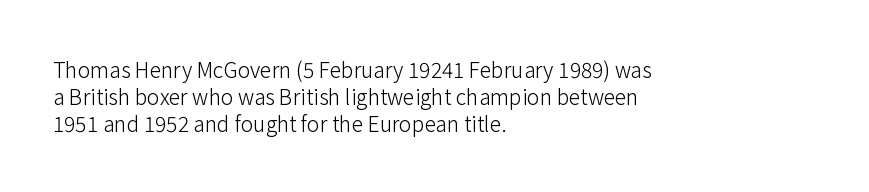
The image shows 21 px text type, upright; set left-aligned, normal line spacing (1.28x), normal letter spacing, not underlined.
